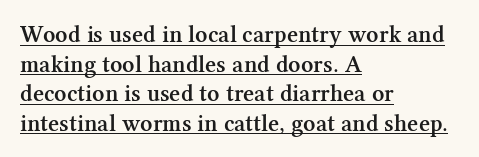
The image shows 24 px text type, upright; set left-aligned, line spacing 1.23x, normal letter spacing, underlined.
